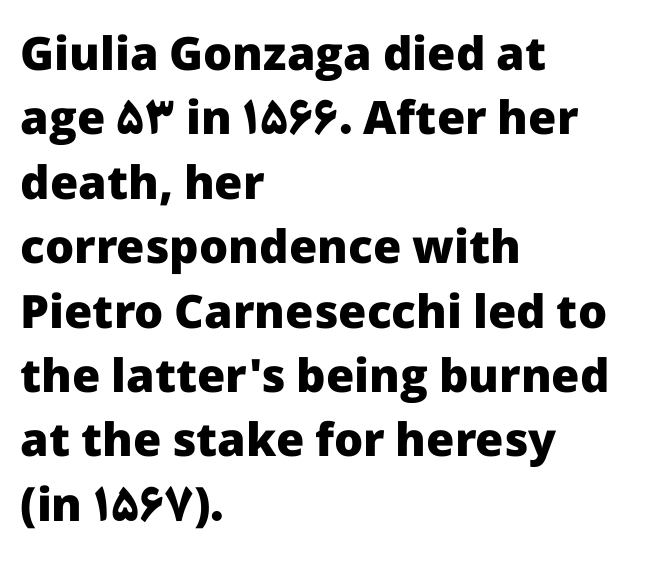
{"serif": "no", "italic": "no", "bold": "yes", "weight": "heavy", "width": "normal", "stroke_contrast": "low", "x_height": "medium", "monospaced": "no", "underline": "no", "align": "left", "line_spacing": "normal", "line_spacing_ratio": 1.4, "letter_spacing": "normal", "letter_spacing_em": 0.0, "glyph_px": 46}
